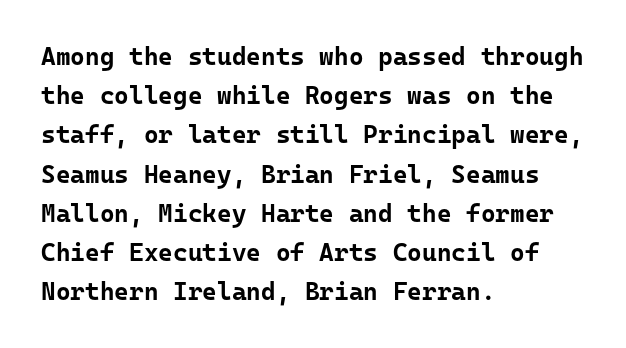
The image shows 25 px bold type, upright; set left-aligned, normal line spacing (1.57x), normal letter spacing, not underlined.
